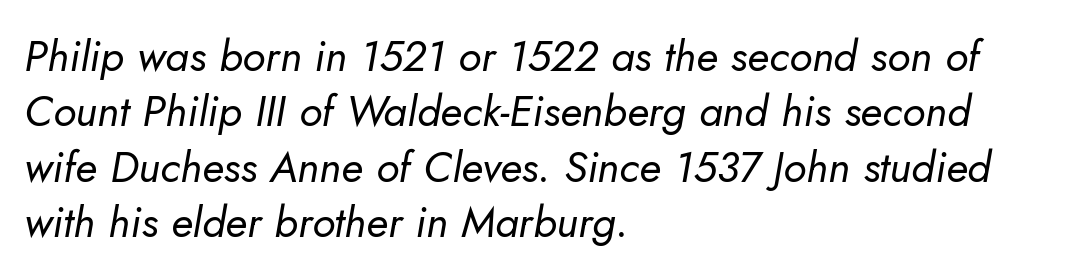
The face used here is proportionally spaced, like ordinary book or web type. No letter is thick-stroked: the sample isn't bold. If you drew a ruler down the left edge, every line would touch it. The vertical gap from one line to the next is medium. The whole block is typeset with a tilt. Lines of text with bare space underneath.
